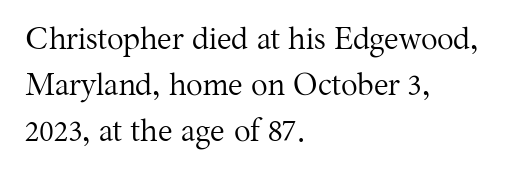
Q: Is the text bold? A: No.
Q: Is the text italic (slanted)? A: No, it is upright.
Q: Is the typeface a serif or a sans-serif typeface? A: Serif.
Q: Is the text underlined? A: No.
Q: How is the paragraph aligned? A: Left-aligned.
Q: Is the spacing between letters normal or unusually wide? A: Normal.
Q: Is the spacing between lines tight, normal or loose? A: Normal.
Q: Width (condensed, normal, or wide)? A: Normal.
Q: Stroke contrast? A: Medium.
Q: x-height? A: Medium.
Q: Monospaced? A: No.
